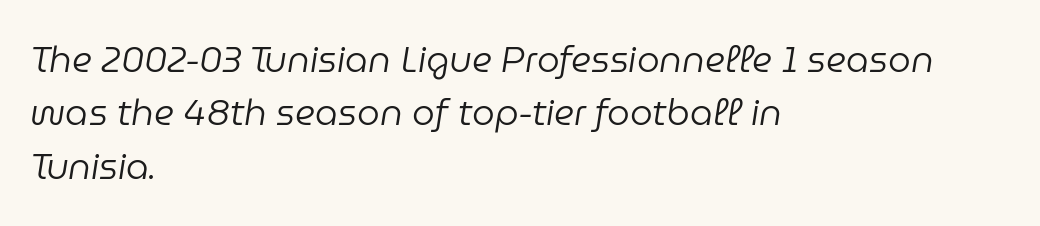
{"italic": "yes", "lean": "right", "slant_degrees": 9, "bold": "no", "weight": "regular", "width": "normal", "stroke_contrast": "low", "x_height": "medium", "monospaced": "no", "underline": "no", "align": "left", "line_spacing": "normal", "line_spacing_ratio": 1.48, "letter_spacing": "normal", "letter_spacing_em": 0.0, "glyph_px": 36}
